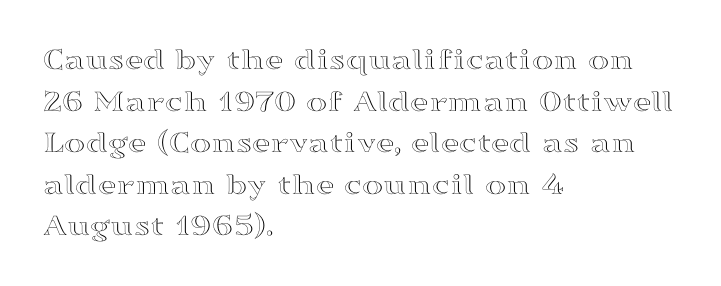
The leading is moderate, giving the passage an even texture. Note the varied advance widths — an 'i' is clearly narrower than an 'm'. A roman cut, with each character standing at attention. The letterforms sit shoulder to shoulder at normal distance. One-word summary of the alignment: left. Descenders are the only things crossing below the line.
